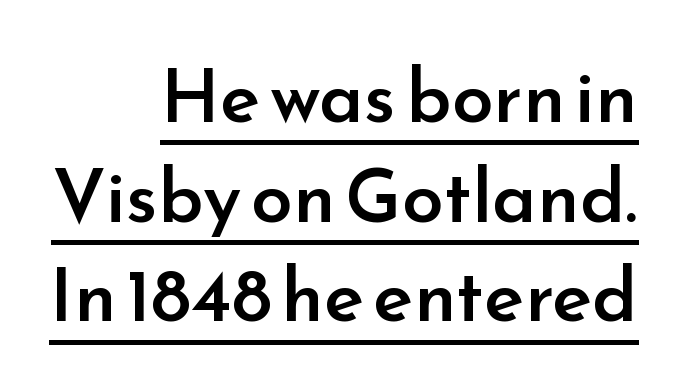
The image shows 75 px semibold sans-serif type, upright; set right-aligned, normal line spacing (1.33x), normal letter spacing, underlined; low stroke contrast and a small x-height.
